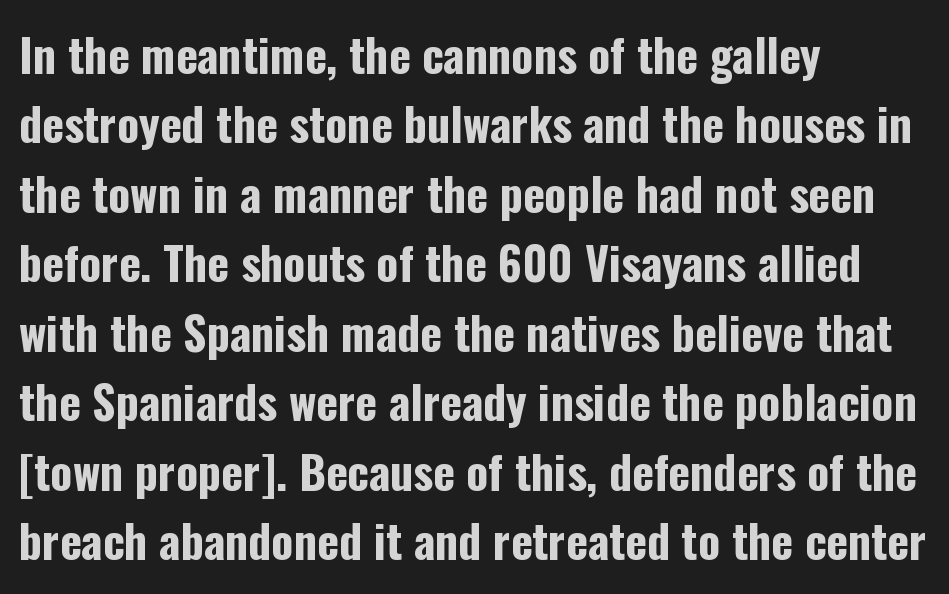
The image shows 46 px bold, condensed sans-serif type, upright; set left-aligned, normal line spacing (1.51x), normal letter spacing, not underlined; low stroke contrast and a medium x-height.
